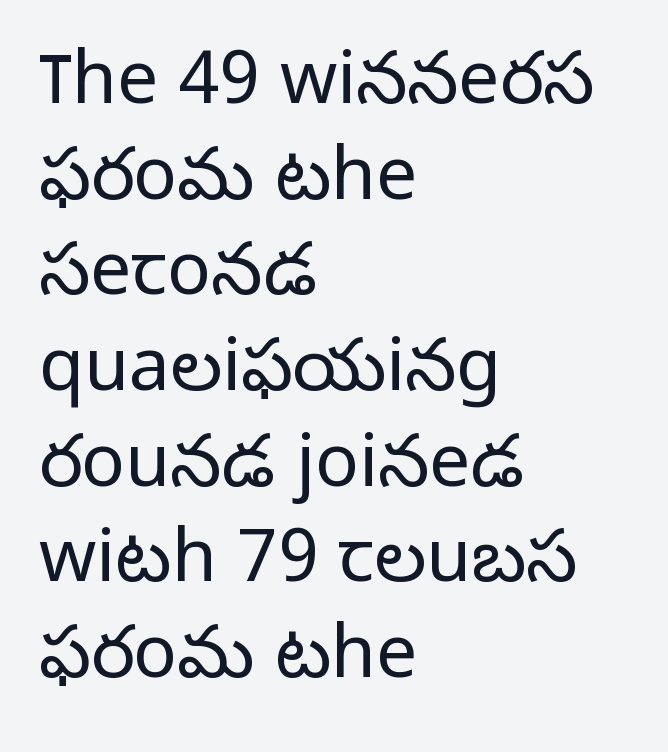
The image shows 73 px light sans-serif type, upright; set left-aligned, normal line spacing (1.31x), normal letter spacing, not underlined; low stroke contrast and a medium x-height.
